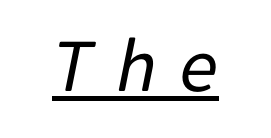
{"italic": "yes", "lean": "right", "slant_degrees": 11, "bold": "no", "weight": "regular", "width": "normal", "stroke_contrast": "low", "x_height": "medium", "monospaced": "no", "underline": "yes", "letter_spacing": "wide", "letter_spacing_em": 0.29, "glyph_px": 79}
